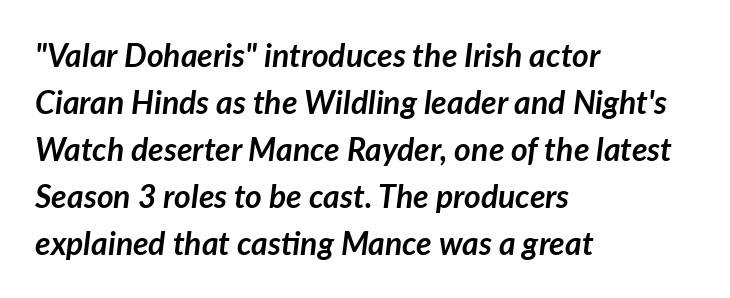
The type is set solid horizontally, with unmodified tracking. Character widths vary here, with narrow letters taking less room than wide ones. The designer left line spacing at the default. This sample uses an oblique cut, with every glyph tilted off the vertical.
